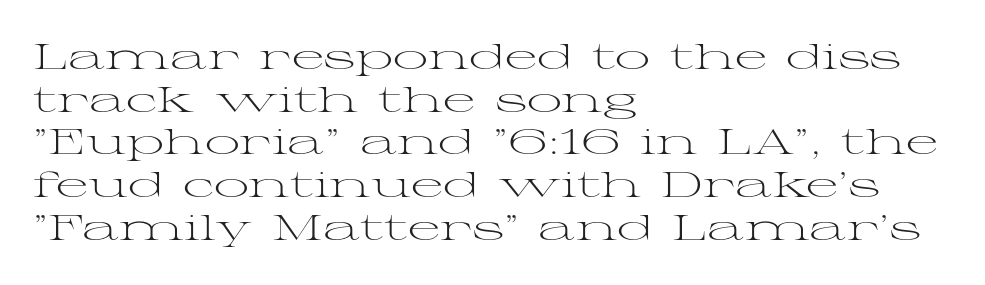
The image shows 35 px light, wide serif type, upright; set left-aligned, line spacing 1.22x, normal letter spacing, not underlined; medium stroke contrast and a medium x-height.
